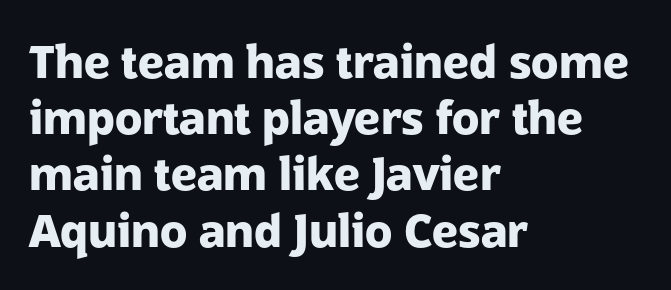
Q: Is the text bold? A: Yes.
Q: Is the text italic (slanted)? A: No, it is upright.
Q: Is the typeface a serif or a sans-serif typeface? A: Sans-serif.
Q: Is the text underlined? A: No.
Q: How is the paragraph aligned? A: Left-aligned.
Q: Is the spacing between letters normal or unusually wide? A: Normal.
Q: Is the spacing between lines tight, normal or loose? A: Normal.
Q: Width (condensed, normal, or wide)? A: Normal.
Q: Stroke contrast? A: Low.
Q: x-height? A: Medium.
Q: Monospaced? A: No.
